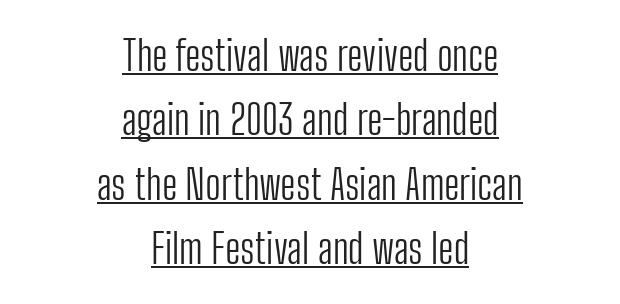
{"serif": "no", "italic": "no", "bold": "no", "weight": "light", "width": "condensed", "stroke_contrast": "low", "x_height": "medium", "monospaced": "no", "underline": "yes", "align": "center", "line_spacing": "normal", "line_spacing_ratio": 1.57, "letter_spacing": "normal", "letter_spacing_em": 0.0, "glyph_px": 41}
